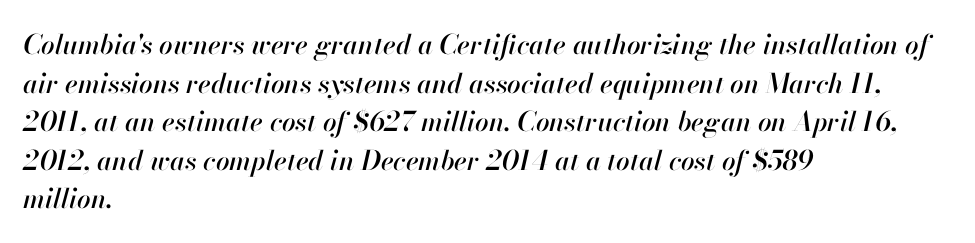
Students, note that the glyphs here touch the page at normal intervals. Reading down the column, the eye jumps a familiar distance to each next line. This is oblique type, the kind used for emphasis or titles. Rule under the text: the space is simply empty.
